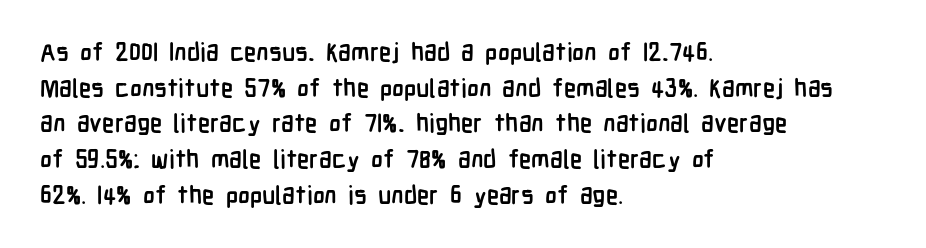
This rendering leaves character spacing at its baseline value. Any mark beneath the type? The region is blank. This is roman type, the default non-slanted kind. Pretty heavy lettering here — definitely bold. Notice how descenders clear the ascenders below comfortably — that's standard leading. All the whitespace from short lines collects on the right.
